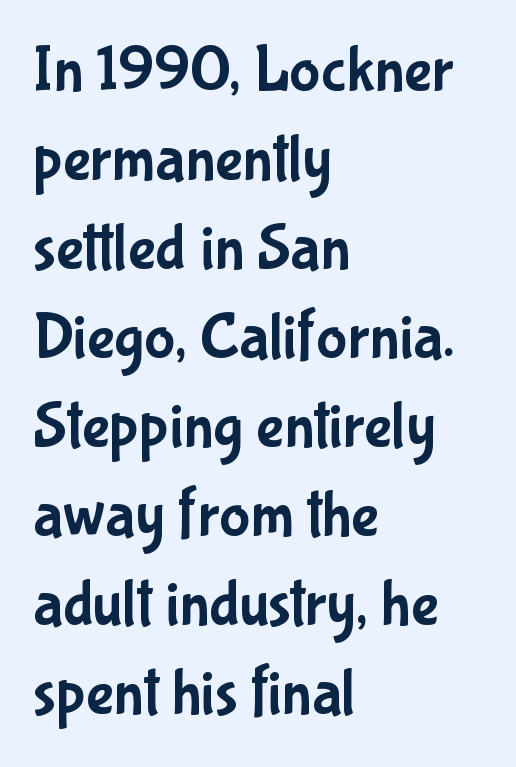
The image shows 65 px condensed sans-serif type, upright; set left-aligned, normal line spacing (1.37x), normal letter spacing, not underlined; low stroke contrast and a medium x-height.
